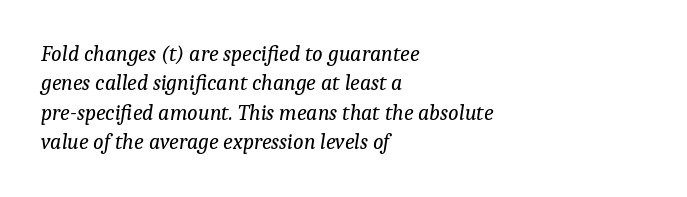
The image shows 22 px text type, italic (leaning right); set left-aligned, normal line spacing (1.34x), normal letter spacing, not underlined.
